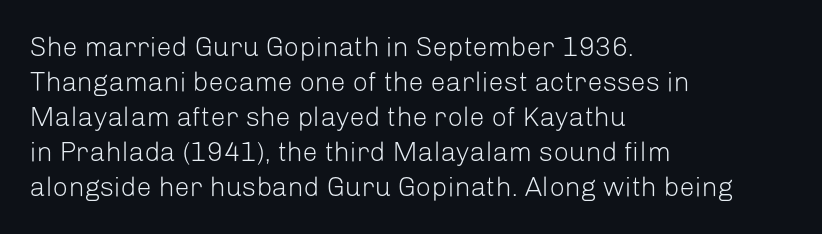
Style check: upright. Plain, unruled lines of type. The paragraph has a hard left edge and a soft right edge. This rendering leaves character spacing at its baseline value. A typesetter would call this leading conventional body-copy spacing. These glyphs show unthickened strokes, regular width or finer.
